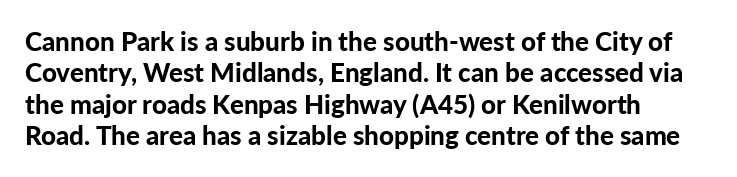
Posture: straight, roman, zero tilt. A student would call this left alignment; a typographer would say flush left, rag right. Rule under the text: the space is simply empty. Between one letter and the next there's only the usual sliver of space. Plenty of ink on the page — the face is bold.
